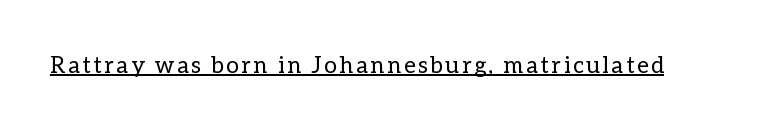
{"italic": "no", "bold": "no", "underline": "yes", "glyph_px": 23}
